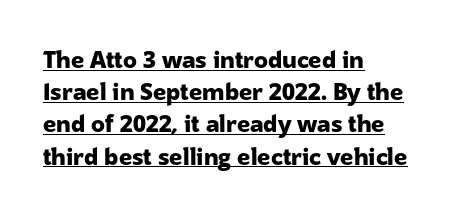
Q: Is the text bold? A: Yes.
Q: Is the text italic (slanted)? A: No, it is upright.
Q: Is the text underlined? A: Yes.
Q: How is the paragraph aligned? A: Left-aligned.
Q: Is the spacing between letters normal or unusually wide? A: Normal.
Q: Is the spacing between lines tight, normal or loose? A: Normal.
